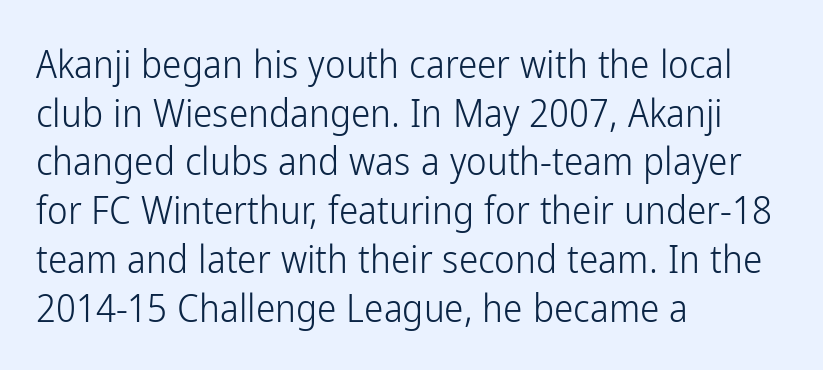
{"serif": "no", "italic": "no", "bold": "no", "weight": "light", "width": "condensed", "stroke_contrast": "low", "x_height": "medium", "monospaced": "no", "underline": "no", "align": "left", "line_spacing": "normal", "line_spacing_ratio": 1.25, "letter_spacing": "normal", "letter_spacing_em": 0.0, "glyph_px": 39}
